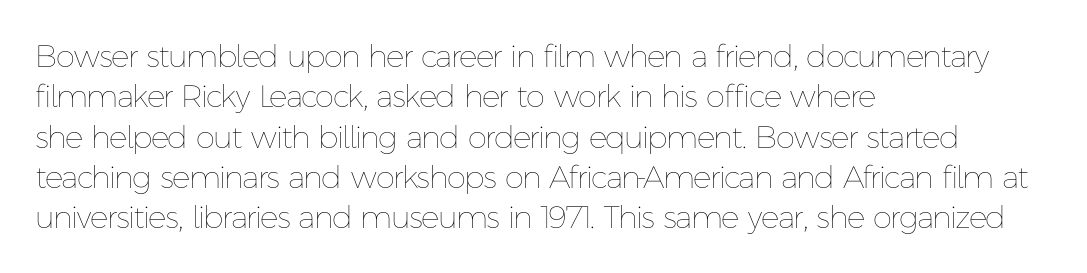
Posture: upright roman. The gap between lines stays unmarked. Layout note: lines flush left. Nothing unusual about the tracking: characters are spaced as the font intends. Vertically, the passage feels balanced, rows spaced as you'd expect. Here the designer chose a conventional face with non-uniform glyph widths.
